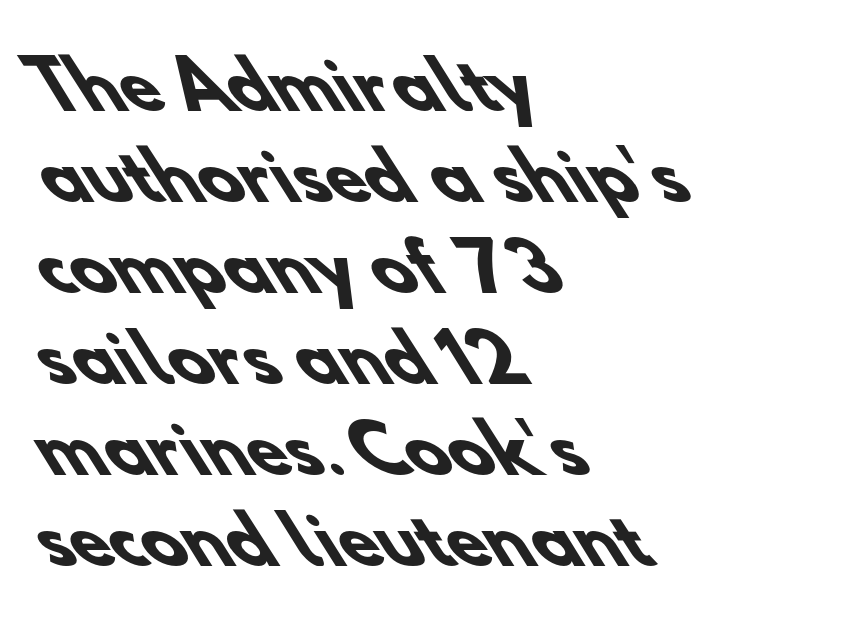
{"serif": "no", "bold": "yes", "weight": "heavy", "width": "normal", "stroke_contrast": "low", "x_height": "small", "monospaced": "no", "underline": "no", "align": "left", "line_spacing": "normal", "line_spacing_ratio": 1.4, "letter_spacing": "normal", "letter_spacing_em": 0.0, "glyph_px": 65}
